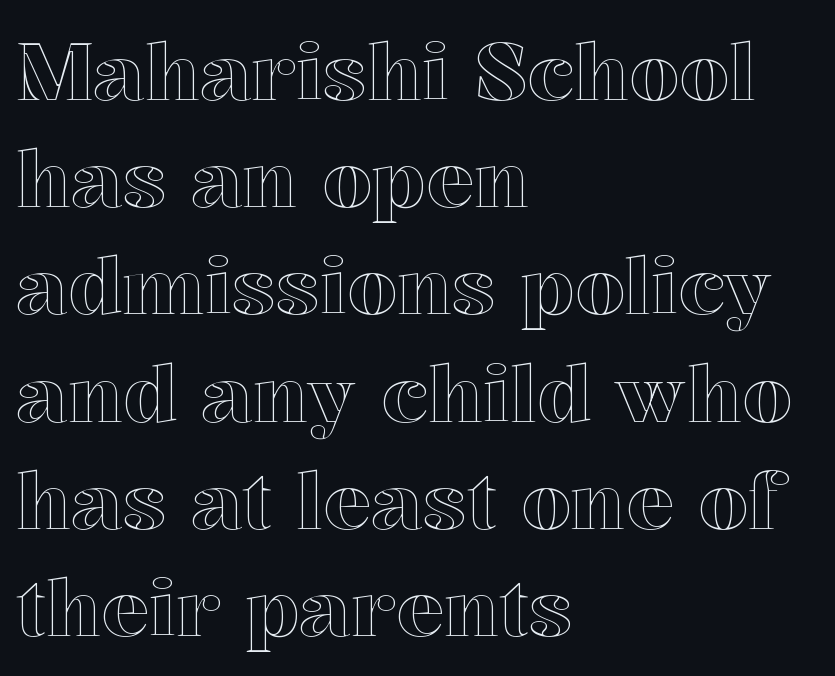
Q: Is the text italic (slanted)? A: No, it is upright.
Q: Is the text underlined? A: No.
Q: How is the paragraph aligned? A: Left-aligned.
Q: Is the spacing between letters normal or unusually wide? A: Normal.
Q: Is the spacing between lines tight, normal or loose? A: Normal.
Q: Width (condensed, normal, or wide)? A: Normal.
Q: x-height? A: Medium.
Q: Monospaced? A: No.
